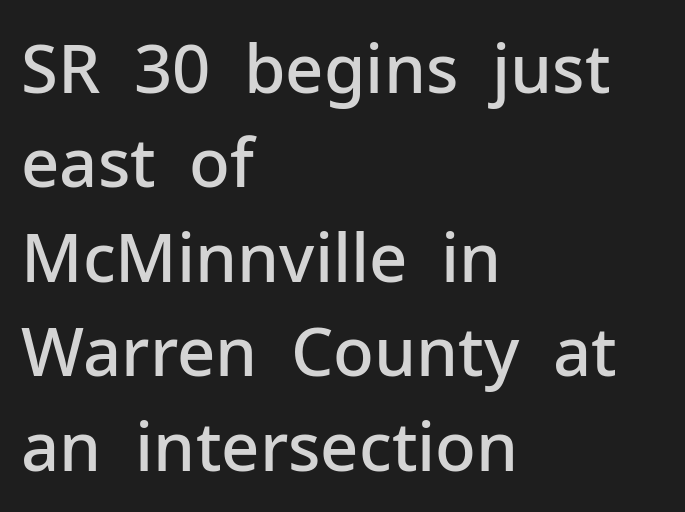
{"serif": "no", "italic": "no", "bold": "semi", "weight": "semibold", "width": "normal", "stroke_contrast": "low", "x_height": "medium", "monospaced": "no", "underline": "no", "align": "left", "line_spacing": "normal", "line_spacing_ratio": 1.41, "letter_spacing": "normal", "letter_spacing_em": 0.0, "glyph_px": 67}
